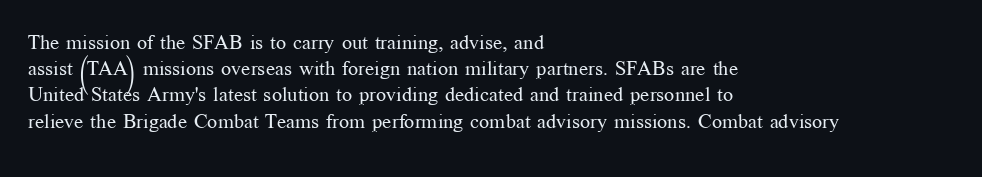
No chunkiness to these letters — they're not bold. Alignment: flush left. Do the letters lean? They stand straight. Horizontal bands of white between lines are of average thickness. Has an underline been added? It has not. Is the letter spacing exaggerated? No — it looks like the ordinary default.
